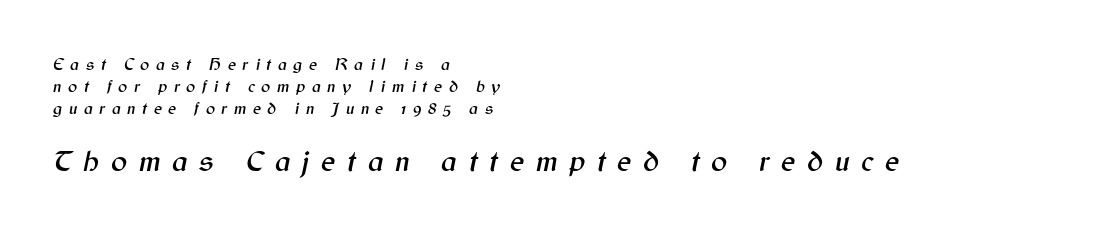
The image shows 30 px text type, italic (leaning right); set left-aligned, normal line spacing (1.28x), unusually wide letter spacing (+0.39 em), not underlined; the second (bottom) block is 1.76x larger; medium stroke contrast and a medium x-height.
